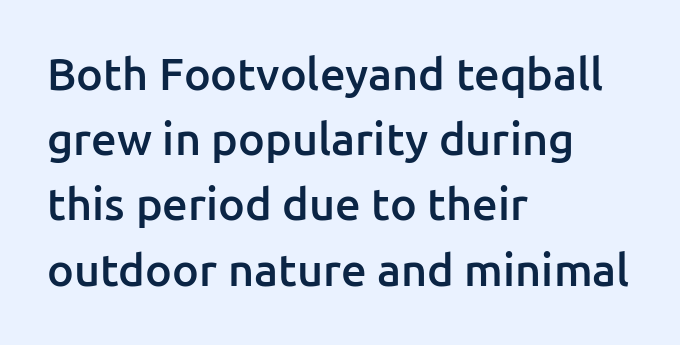
{"serif": "no", "italic": "no", "bold": "semi", "weight": "semibold", "width": "normal", "stroke_contrast": "low", "x_height": "medium", "monospaced": "no", "underline": "no", "align": "left", "line_spacing": "normal", "line_spacing_ratio": 1.45, "letter_spacing": "normal", "letter_spacing_em": 0.0, "glyph_px": 45}
